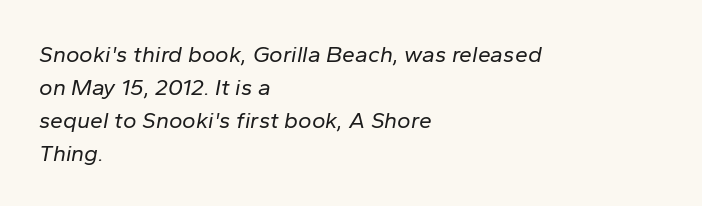
Q: Is the text bold? A: No.
Q: Is the text italic (slanted)? A: Yes, it leans right by about 10 degrees.
Q: Is the text underlined? A: No.
Q: How is the paragraph aligned? A: Left-aligned.
Q: Is the spacing between letters normal or unusually wide? A: Normal.
Q: Is the spacing between lines tight, normal or loose? A: Normal.
